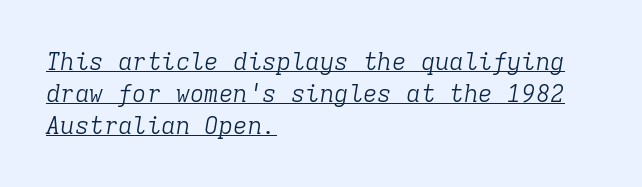
Q: Is the text bold? A: No.
Q: Is the text italic (slanted)? A: Yes, it leans right by about 9 degrees.
Q: Is the text underlined? A: Yes.
Q: How is the paragraph aligned? A: Left-aligned.
Q: Is the spacing between letters normal or unusually wide? A: Normal.
Q: Is the spacing between lines tight, normal or loose? A: Normal.
